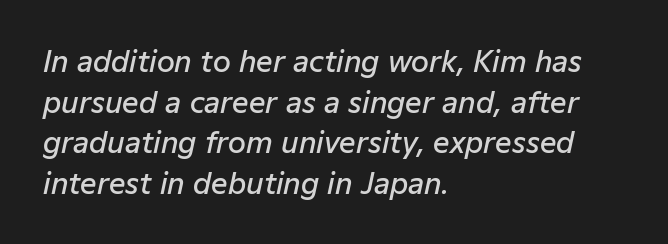
{"italic": "yes", "lean": "right", "slant_degrees": 12, "bold": "semi", "weight": "semibold", "width": "normal", "stroke_contrast": "low", "x_height": "medium", "monospaced": "no", "underline": "no", "align": "left", "line_spacing": "normal", "line_spacing_ratio": 1.4, "letter_spacing": "normal", "letter_spacing_em": 0.0, "glyph_px": 29}
